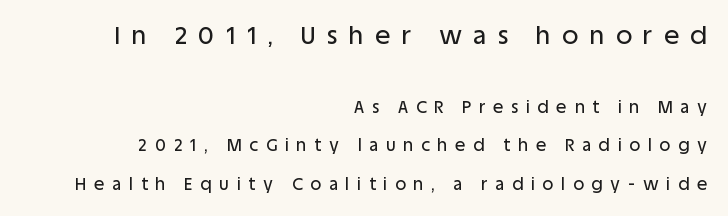
Q: Is the text italic (slanted)? A: No, it is upright.
Q: Is the text underlined? A: No.
Q: How is the paragraph aligned? A: Right-aligned.
Q: Is the spacing between letters normal or unusually wide? A: Unusually wide.
Q: Is the spacing between lines tight, normal or loose? A: Loose.
Q: Which block of text is set in a larger size, the first (top) or the second (bottom)? A: The first (top) one.
